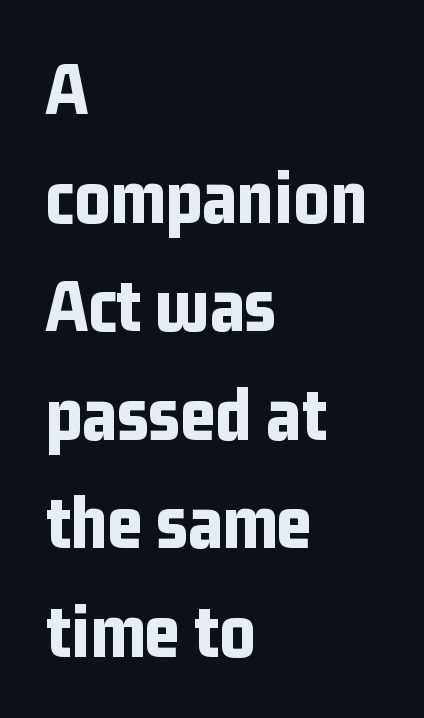
Q: Is the text bold? A: Yes.
Q: Is the text italic (slanted)? A: No, it is upright.
Q: Is the typeface a serif or a sans-serif typeface? A: Sans-serif.
Q: Is the text underlined? A: No.
Q: How is the paragraph aligned? A: Left-aligned.
Q: Is the spacing between letters normal or unusually wide? A: Normal.
Q: Is the spacing between lines tight, normal or loose? A: Normal.
Q: Width (condensed, normal, or wide)? A: Condensed.
Q: Stroke contrast? A: Low.
Q: x-height? A: Medium.
Q: Monospaced? A: No.
